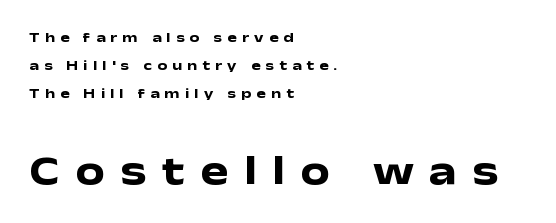
The image shows 42 px heavy, wide sans-serif type, upright; set left-aligned, loose line spacing (1.99x), unusually wide letter spacing (+0.37 em), not underlined; the second (bottom) block is 3.0x larger; low stroke contrast and a medium x-height.
